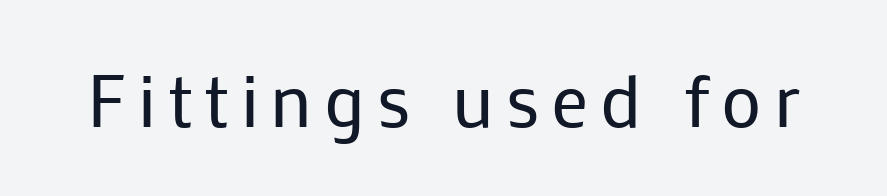
{"serif": "no", "italic": "no", "bold": "no", "weight": "regular", "width": "normal", "stroke_contrast": "low", "x_height": "medium", "monospaced": "no", "underline": "no", "glyph_px": 74}
